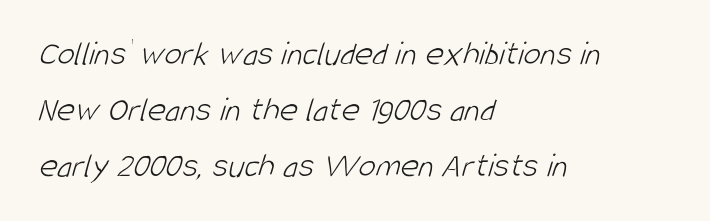
These lines sit exactly where default settings would place them. Left-aligned paragraph, ragged on the right. You could not count columns in this text — the font is proportionally spaced. Note: no serifs on the glyphs. Tracking here is standard; glyphs follow each other at the usual distance.
